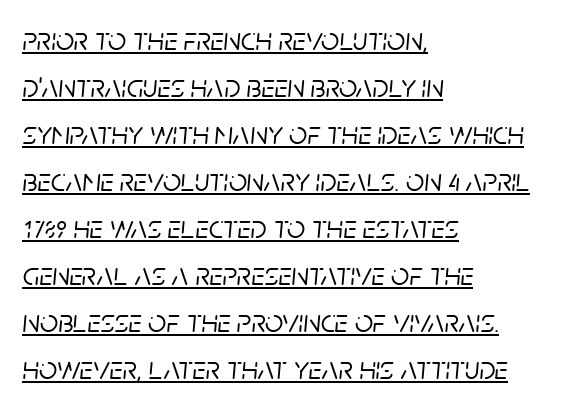
The image shows 32 px text type, italic (leaning right); set left-aligned, normal line spacing (1.47x), normal letter spacing, underlined; low stroke contrast and a large x-height.
